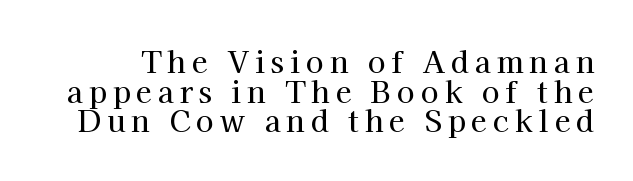
{"serif": "yes", "italic": "no", "width": "normal", "stroke_contrast": "high", "x_height": "medium", "monospaced": "no", "underline": "no", "line_spacing": "tight", "line_spacing_ratio": 1.02, "letter_spacing": "wide", "letter_spacing_em": 0.21, "glyph_px": 29}
